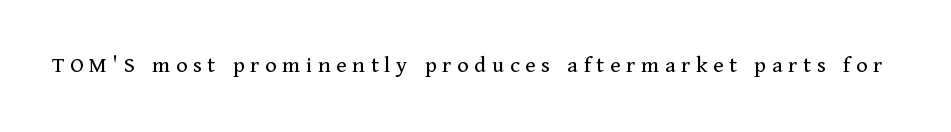
The passage shown is not bold in any degree. The tracking jumps out immediately: characters are airy and widely separated. The typography opts for an upright posture over an oblique one. Beneath every word, the page is bare.
